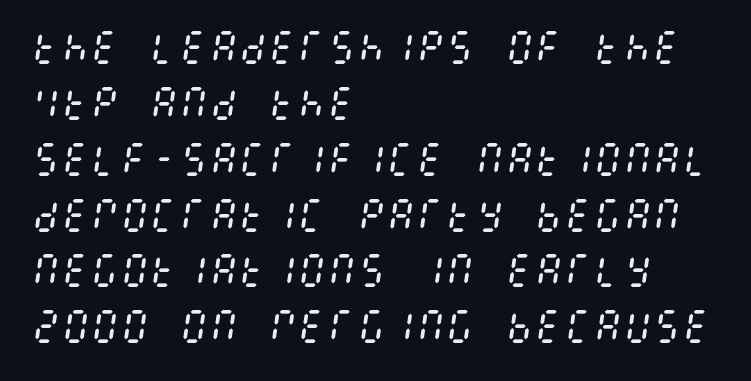
{"italic": "yes", "lean": "right", "slant_degrees": 8, "bold": "no", "weight": "regular", "width": "condensed", "stroke_contrast": "medium", "x_height": "large", "underline": "no", "align": "left", "line_spacing": "normal", "line_spacing_ratio": 1.51, "letter_spacing": "normal", "letter_spacing_em": 0.0, "glyph_px": 37}
